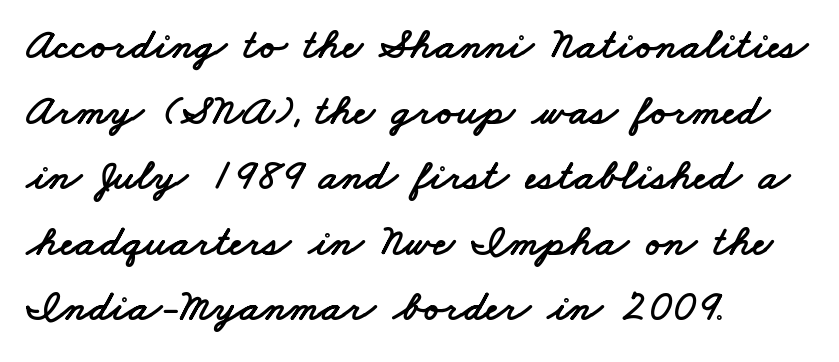
{"serif": "no", "width": "wide", "stroke_contrast": "low", "x_height": "small", "monospaced": "no", "underline": "no", "align": "left", "line_spacing": "normal", "line_spacing_ratio": 1.49, "letter_spacing": "normal", "letter_spacing_em": 0.0, "glyph_px": 44}
